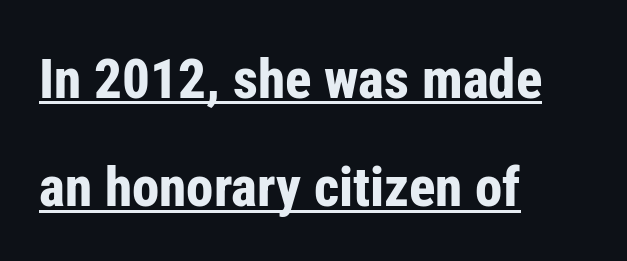
{"serif": "no", "italic": "no", "bold": "yes", "weight": "bold", "width": "condensed", "stroke_contrast": "low", "x_height": "medium", "monospaced": "no", "underline": "yes", "align": "left", "line_spacing": "loose", "line_spacing_ratio": 1.97, "letter_spacing": "normal", "letter_spacing_em": 0.0, "glyph_px": 55}
